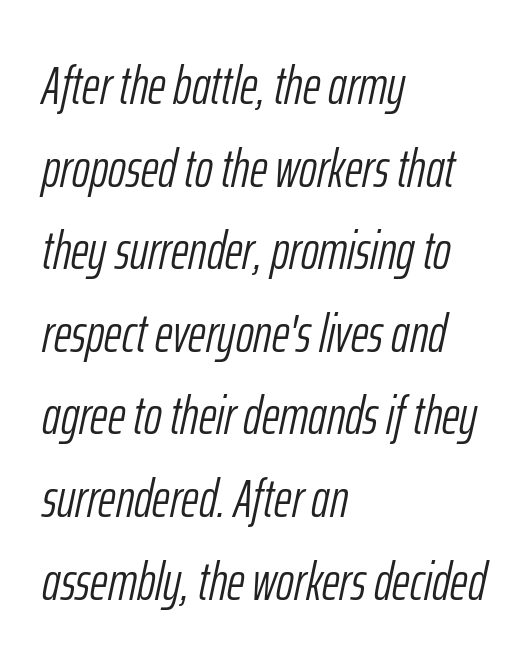
Q: Is the text bold? A: No.
Q: Is the text italic (slanted)? A: Yes, it leans right by about 12 degrees.
Q: Is the text underlined? A: No.
Q: How is the paragraph aligned? A: Left-aligned.
Q: Is the spacing between letters normal or unusually wide? A: Normal.
Q: Is the spacing between lines tight, normal or loose? A: Normal.
Q: Width (condensed, normal, or wide)? A: Condensed.
Q: Stroke contrast? A: Low.
Q: x-height? A: Medium.
Q: Monospaced? A: No.
